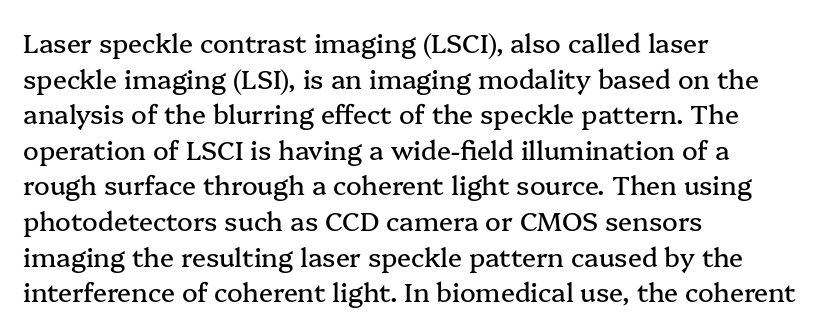
Q: Is the text italic (slanted)? A: No, it is upright.
Q: Is the text underlined? A: No.
Q: How is the paragraph aligned? A: Left-aligned.
Q: Is the spacing between letters normal or unusually wide? A: Normal.
Q: Is the spacing between lines tight, normal or loose? A: Normal.
